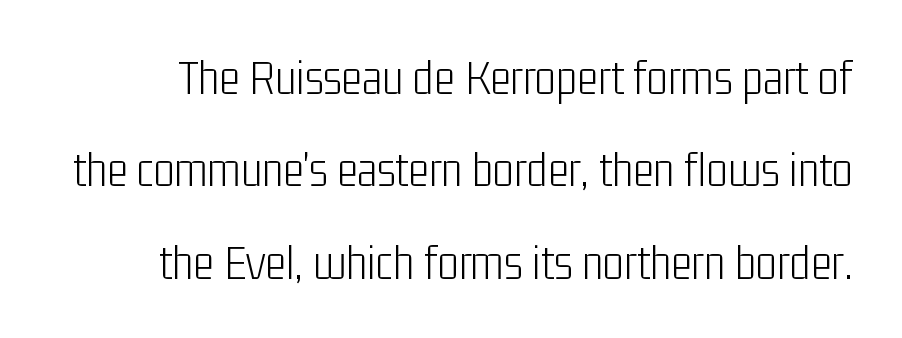
Character widths vary here, with narrow letters taking less room than wide ones. Posture: straight, roman, zero tilt. The words here are not underlined. In terms of letterspacing, this is plain default setting. Typographically, this falls in the sans-serif category. These glyphs show unthickened strokes, regular width or finer.
